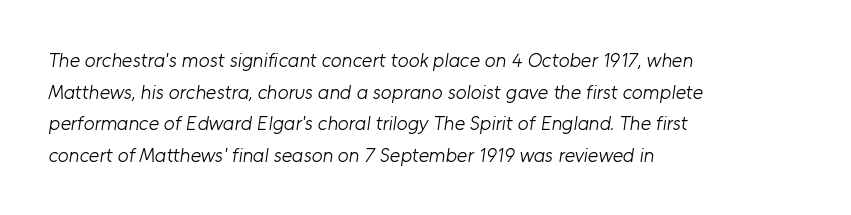
A quiet, ordinary-to-light weight characterises the typeface. Horizontal bands of white between lines are of average thickness. There is no visible air inserted between adjacent glyphs. The lines are quadded left. The baseline area is clear.
